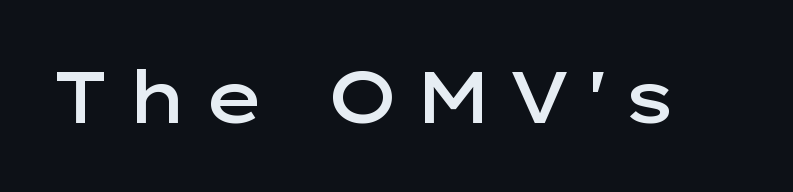
Just letters on the line, the space beneath them empty. Proportional: the letters do not fall into vertical columns. Set as a demibold, roughly 600 on the weight scale. The specimen reads as upright at a glance.
